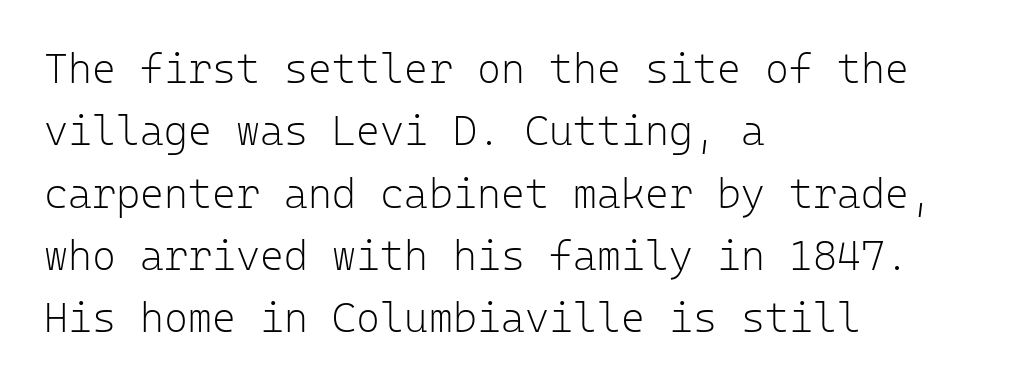
Q: Is the text bold? A: No.
Q: Is the text italic (slanted)? A: No, it is upright.
Q: Is the typeface a serif or a sans-serif typeface? A: Sans-serif.
Q: Is the text underlined? A: No.
Q: How is the paragraph aligned? A: Left-aligned.
Q: Is the spacing between letters normal or unusually wide? A: Normal.
Q: Is the spacing between lines tight, normal or loose? A: Normal.
Q: Width (condensed, normal, or wide)? A: Normal.
Q: Stroke contrast? A: Low.
Q: x-height? A: Medium.
Q: Monospaced? A: Yes.
